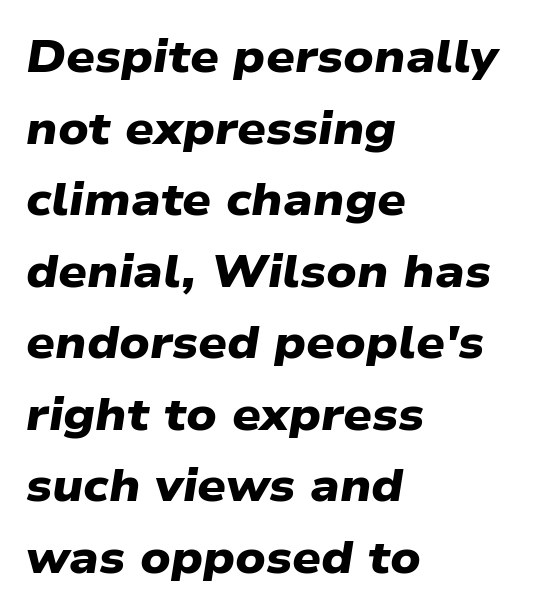
{"serif": "no", "bold": "yes", "weight": "heavy", "width": "wide", "stroke_contrast": "low", "x_height": "medium", "monospaced": "no", "underline": "no", "align": "left", "line_spacing": "normal", "line_spacing_ratio": 1.59, "letter_spacing": "normal", "letter_spacing_em": 0.0, "glyph_px": 45}
